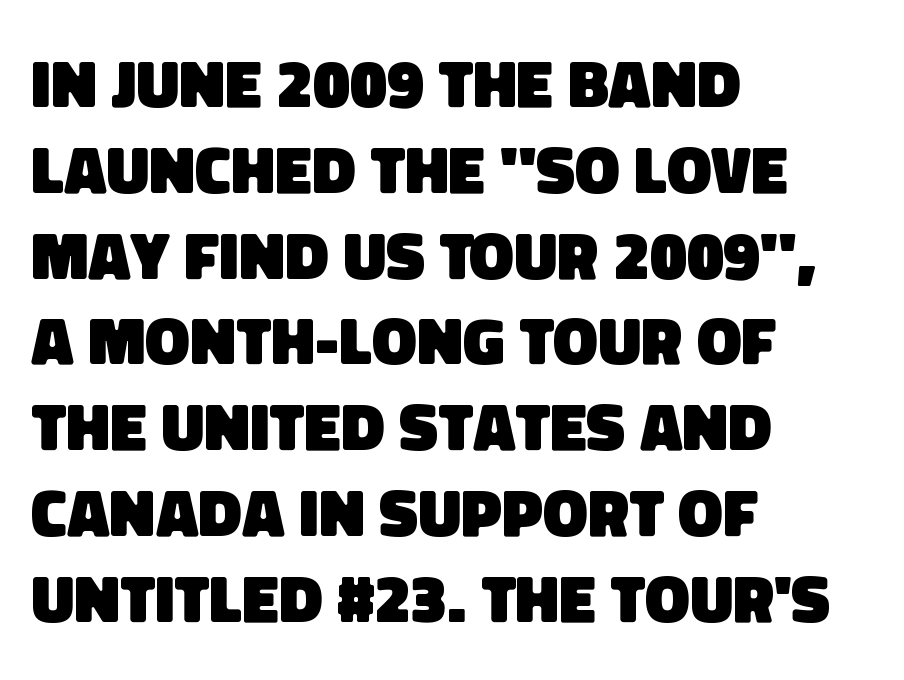
The image shows 67 px heavy sans-serif type; set left-aligned, normal line spacing (1.28x), normal letter spacing, not underlined; low stroke contrast and a large x-height.
